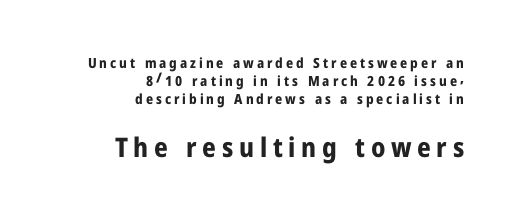
The image shows 27 px bold type, upright; set right-aligned, normal line spacing (1.27x), unusually wide letter spacing (+0.21 em), not underlined; the second (bottom) block is 1.93x larger.
